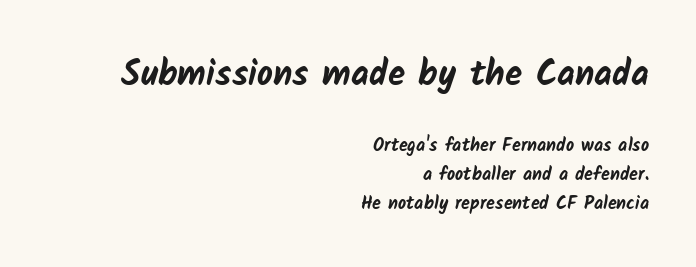
Q: Is the text bold? A: Yes.
Q: Is the typeface a serif or a sans-serif typeface? A: Sans-serif.
Q: Is the text underlined? A: No.
Q: How is the paragraph aligned? A: Right-aligned.
Q: Is the spacing between letters normal or unusually wide? A: Normal.
Q: Is the spacing between lines tight, normal or loose? A: Normal.
Q: Which block of text is set in a larger size, the first (top) or the second (bottom)? A: The first (top) one.
Q: Width (condensed, normal, or wide)? A: Normal.
Q: Stroke contrast? A: Low.
Q: x-height? A: Medium.
Q: Monospaced? A: No.
